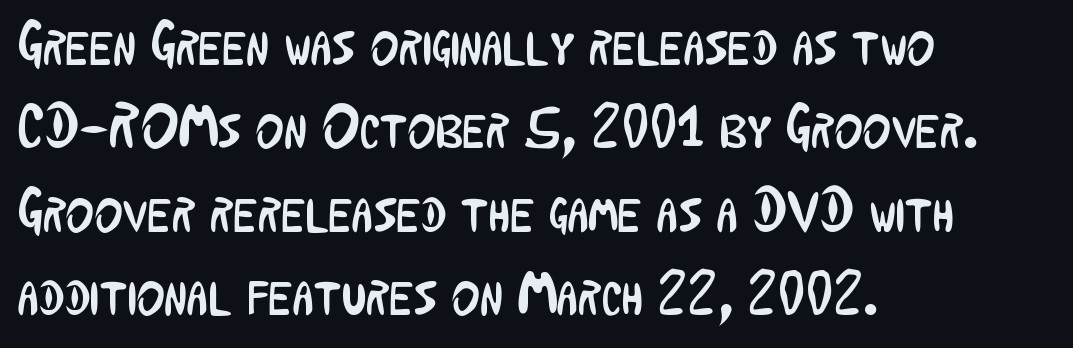
The specimen reads as upright at a glance. These lines keep a tight, regular rhythm from letter to letter. Successive baselines arrive at the customary interval. The compositor pushed each line to the left boundary. Grotesque or geometric, the face here clearly has no serifs.
